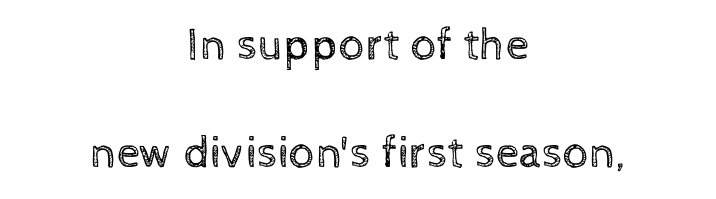
The space directly below the letters is spotless. Looks like regular typesetting: each glyph gets only the width it needs. Successive baselines arrive slowly, with a big drop between each. Characters follow at the spacing the type designer built in.
